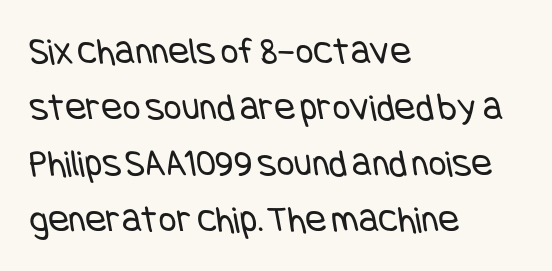
The image shows 39 px regular-weight, condensed sans-serif type; set left-aligned, normal line spacing (1.44x), normal letter spacing, not underlined; low stroke contrast and a large x-height.
